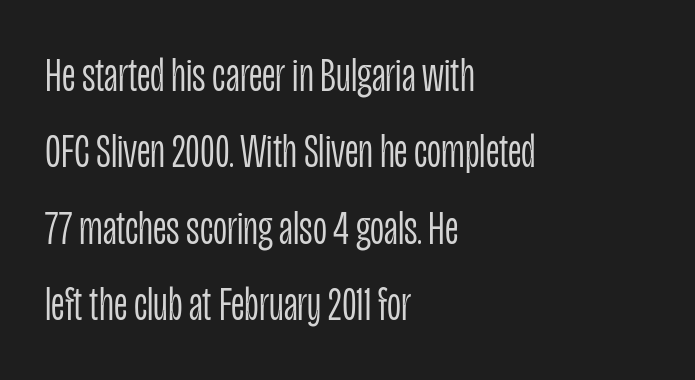
The image shows 49 px light, condensed sans-serif type, upright; set left-aligned, normal line spacing (1.56x), normal letter spacing, not underlined; low stroke contrast and a large x-height.
